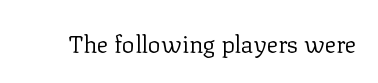
Q: Is the text bold? A: No.
Q: Is the text italic (slanted)? A: No, it is upright.
Q: Is the text underlined? A: No.
Q: Is the spacing between letters normal or unusually wide? A: Normal.
